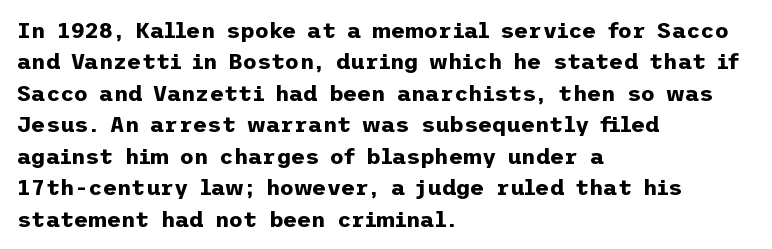
The image shows 22 px bold type, upright; set left-aligned, normal line spacing (1.43x), normal letter spacing, not underlined.
